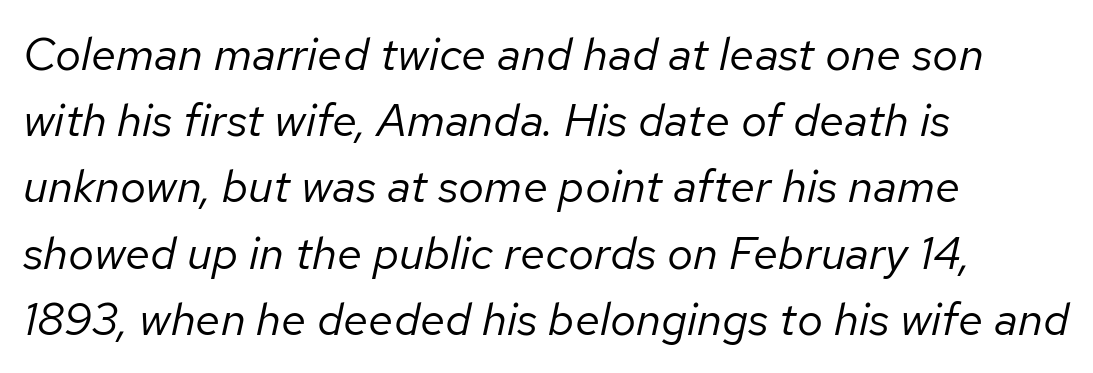
Q: Is the text bold? A: No.
Q: Is the text italic (slanted)? A: Yes, it leans right by about 12 degrees.
Q: Is the text underlined? A: No.
Q: How is the paragraph aligned? A: Left-aligned.
Q: Is the spacing between letters normal or unusually wide? A: Normal.
Q: Is the spacing between lines tight, normal or loose? A: Normal.
Q: Width (condensed, normal, or wide)? A: Normal.
Q: Stroke contrast? A: Low.
Q: x-height? A: Medium.
Q: Monospaced? A: No.
